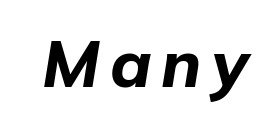
{"italic": "yes", "lean": "right", "slant_degrees": 9, "bold": "yes", "weight": "bold", "width": "normal", "stroke_contrast": "low", "x_height": "medium", "monospaced": "no", "underline": "no", "glyph_px": 66}
